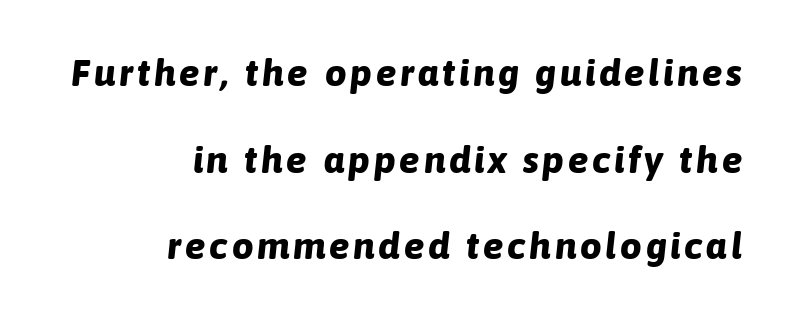
The image shows 38 px bold type, italic (leaning right); set right-aligned, loose line spacing (2.28x), not underlined; low stroke contrast and a medium x-height.
